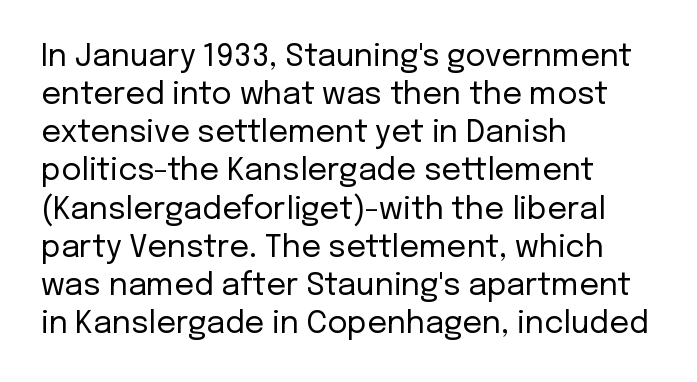
The specimen reads as upright at a glance. Plain, unruled lines of type. The rendering keeps characters at their native spacing. Stem width sits at or under what a default text font uses.
